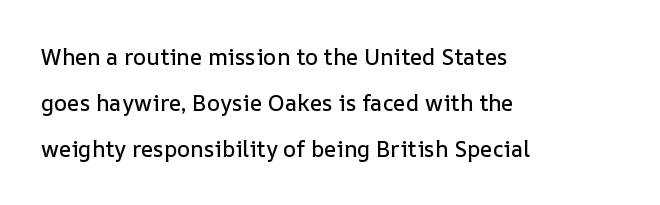
The image shows 22 px text type, upright; set left-aligned, loose line spacing (2.08x), normal letter spacing, not underlined.
